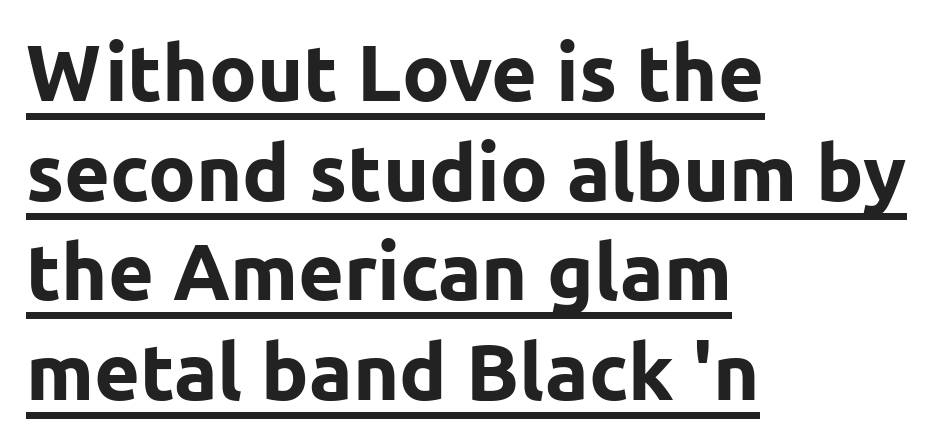
The image shows 79 px bold sans-serif type, upright; set left-aligned, normal line spacing (1.26x), normal letter spacing, underlined; low stroke contrast and a medium x-height.
